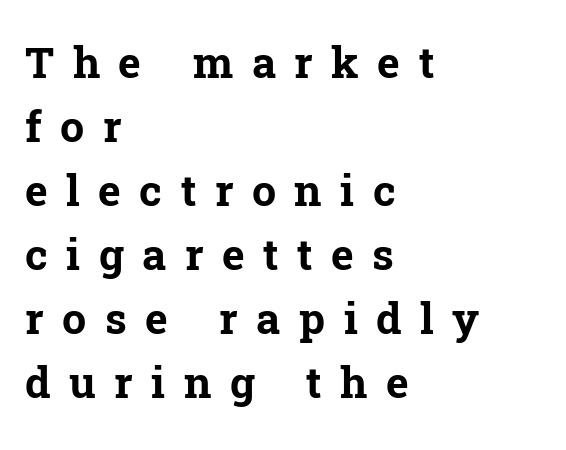
The image shows 43 px bold serif type, upright; set left-aligned, normal line spacing (1.49x), unusually wide letter spacing (+0.43 em), not underlined; low stroke contrast and a medium x-height.
